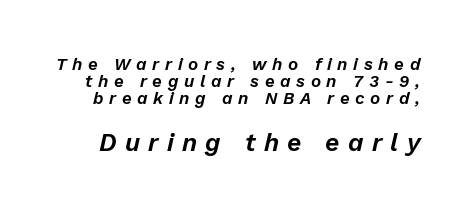
Q: Is the text italic (slanted)? A: Yes, it leans right by about 13 degrees.
Q: Is the text underlined? A: No.
Q: Is the spacing between letters normal or unusually wide? A: Unusually wide.
Q: Is the spacing between lines tight, normal or loose? A: Tight.
Q: Which block of text is set in a larger size, the first (top) or the second (bottom)? A: The second (bottom) one.
